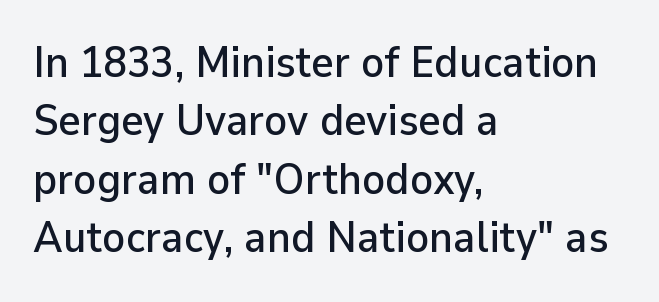
The image shows 43 px sans-serif type, upright; set left-aligned, normal line spacing (1.36x), normal letter spacing, not underlined; low stroke contrast and a medium x-height.
